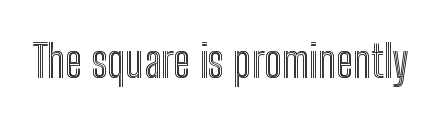
The image shows 45 px condensed type, upright; set normal letter spacing, not underlined; a medium x-height.
